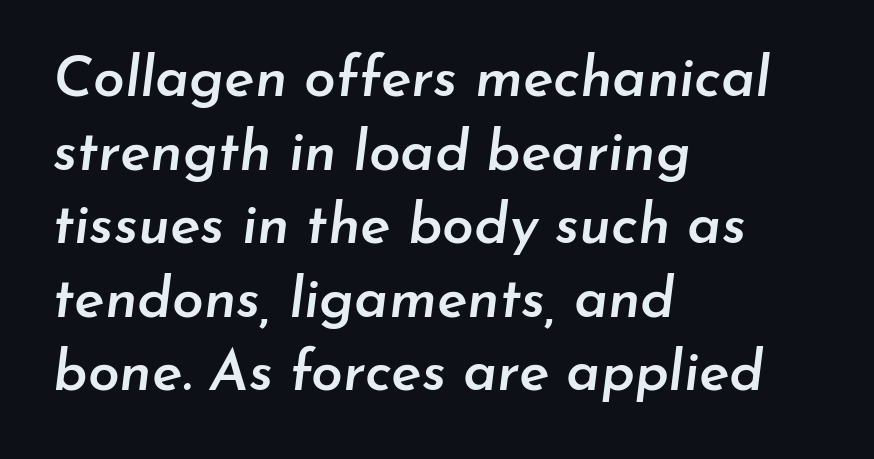
The image shows 57 px semibold type, italic (leaning right); set left-aligned, normal line spacing (1.29x), normal letter spacing, not underlined; low stroke contrast and a small x-height.
